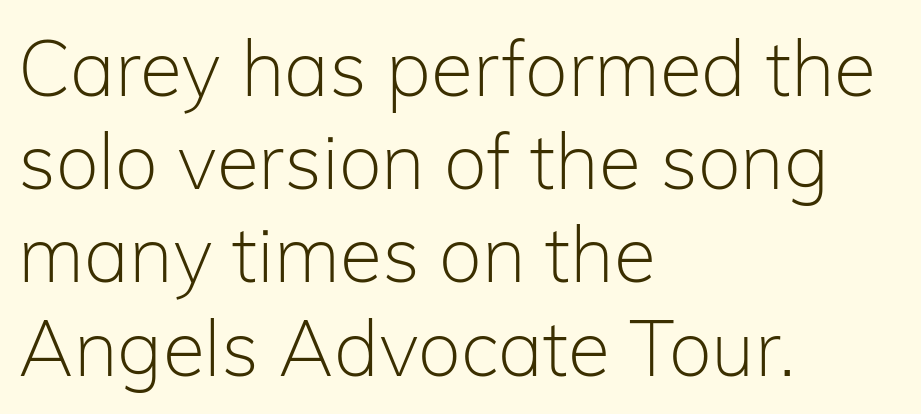
{"serif": "no", "italic": "no", "bold": "no", "weight": "light", "width": "normal", "stroke_contrast": "low", "x_height": "medium", "monospaced": "no", "underline": "no", "align": "left", "line_spacing_ratio": 1.21, "letter_spacing": "normal", "letter_spacing_em": 0.0, "glyph_px": 77}
